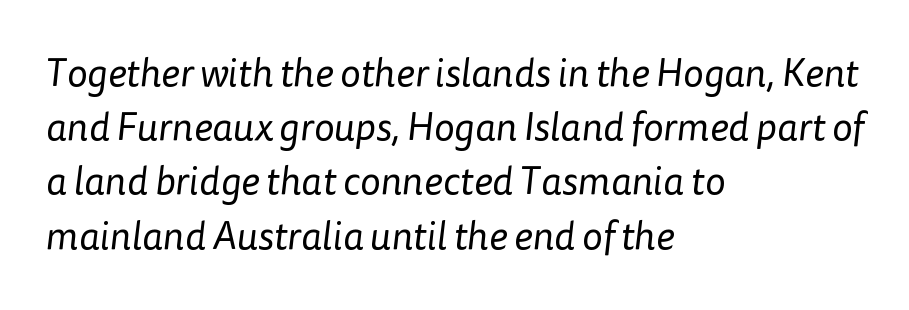
Do the characters align in a grid? No, the font is proportional. Font category for this specimen: sans-serif. Standard letterfit; no display-style spreading of the glyphs. Visually the block forms a straight wall on the left and a jagged coastline on the right. A bare baseline throughout the passage.
